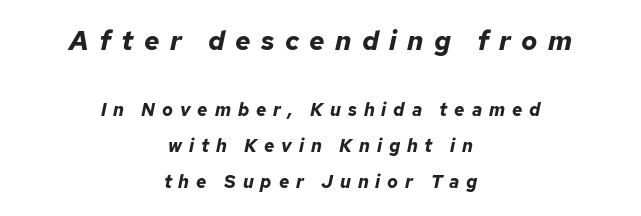
The image shows 27 px bold type, italic (leaning right); set centered, loose line spacing (1.99x), unusually wide letter spacing (+0.38 em), not underlined; the first (top) block is 1.5x larger.
